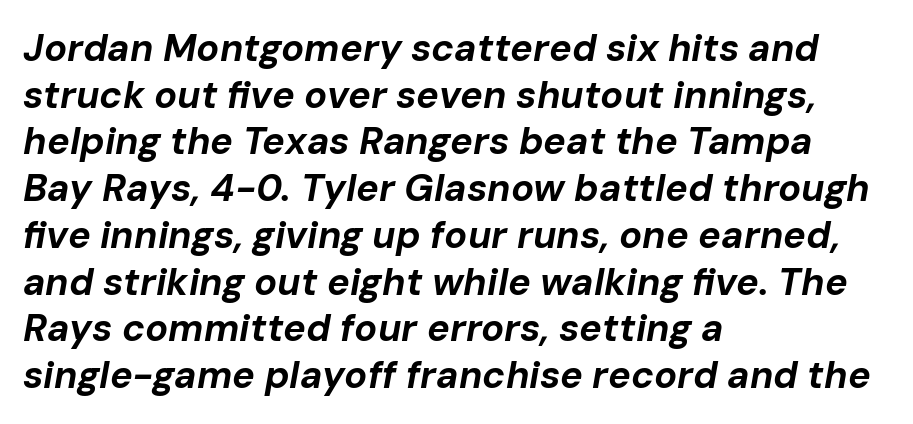
Q: Is the text bold? A: Yes.
Q: Is the text italic (slanted)? A: Yes, it leans right by about 10 degrees.
Q: Is the text underlined? A: No.
Q: How is the paragraph aligned? A: Left-aligned.
Q: Is the spacing between letters normal or unusually wide? A: Normal.
Q: Width (condensed, normal, or wide)? A: Normal.
Q: Stroke contrast? A: Low.
Q: x-height? A: Medium.
Q: Monospaced? A: No.
